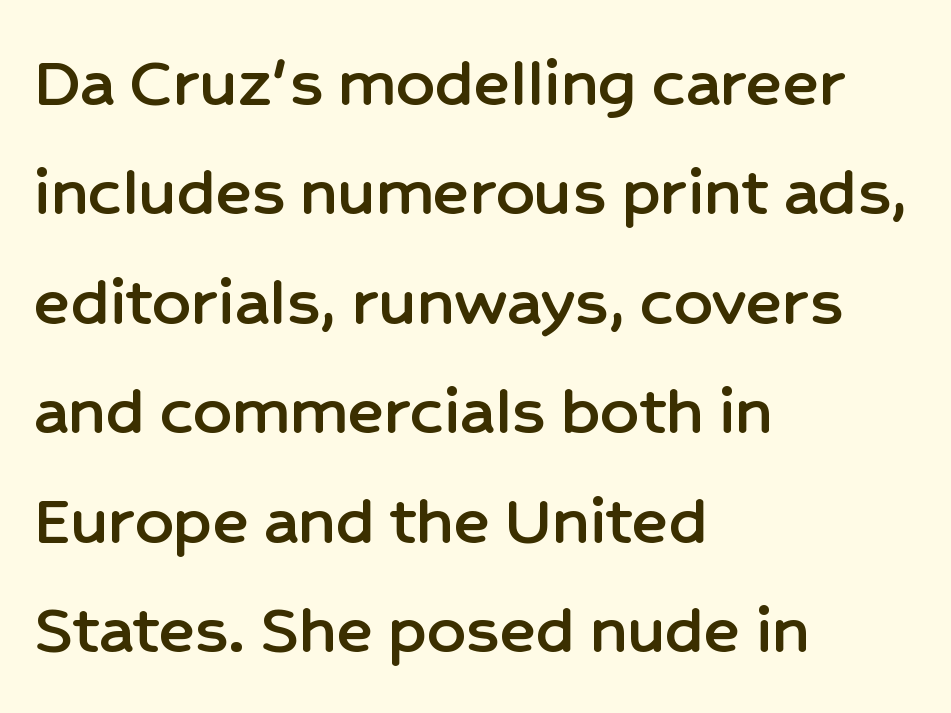
{"serif": "no", "italic": "no", "width": "normal", "stroke_contrast": "low", "x_height": "medium", "monospaced": "no", "underline": "no", "align": "left", "line_spacing": "normal", "line_spacing_ratio": 1.46, "letter_spacing": "normal", "letter_spacing_em": 0.0, "glyph_px": 75}
